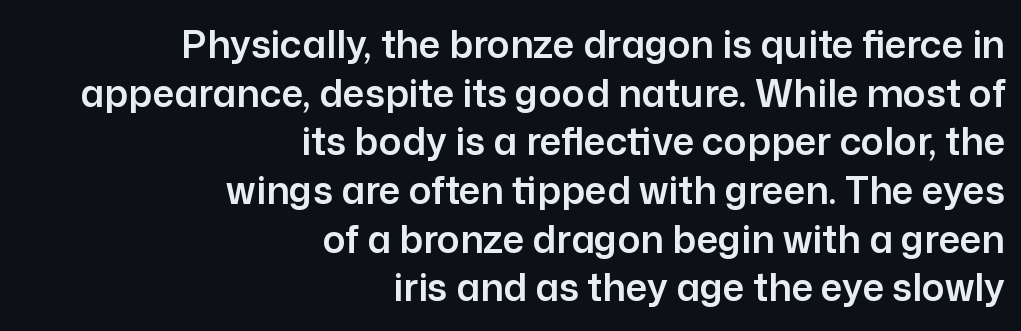
{"serif": "no", "italic": "no", "width": "normal", "stroke_contrast": "low", "x_height": "medium", "monospaced": "no", "underline": "no", "align": "right", "line_spacing": "normal", "line_spacing_ratio": 1.28, "letter_spacing": "normal", "letter_spacing_em": 0.0, "glyph_px": 38}
